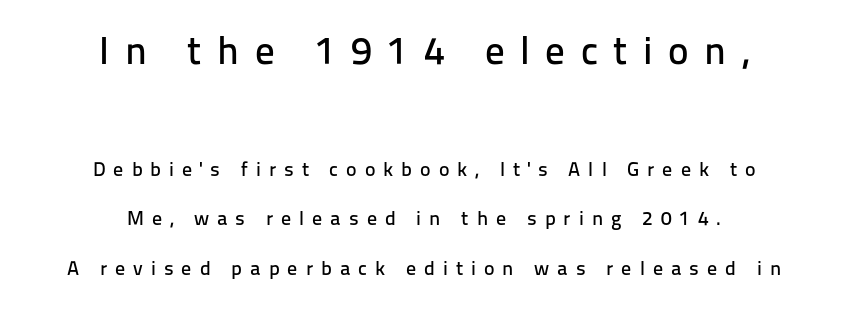
Q: Is the text italic (slanted)? A: No, it is upright.
Q: Is the typeface a serif or a sans-serif typeface? A: Sans-serif.
Q: Is the text underlined? A: No.
Q: How is the paragraph aligned? A: Centered.
Q: Is the spacing between letters normal or unusually wide? A: Unusually wide.
Q: Is the spacing between lines tight, normal or loose? A: Loose.
Q: Which block of text is set in a larger size, the first (top) or the second (bottom)? A: The first (top) one.
Q: Width (condensed, normal, or wide)? A: Normal.
Q: Stroke contrast? A: Low.
Q: x-height? A: Medium.
Q: Monospaced? A: No.
